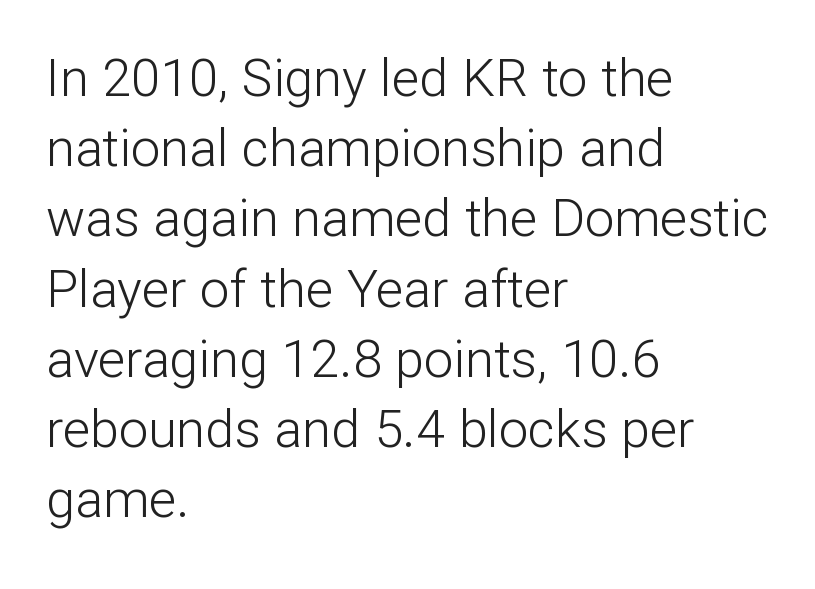
{"serif": "no", "italic": "no", "bold": "no", "weight": "light", "width": "normal", "stroke_contrast": "low", "x_height": "medium", "monospaced": "no", "underline": "no", "align": "left", "line_spacing": "normal", "line_spacing_ratio": 1.35, "letter_spacing": "normal", "letter_spacing_em": 0.0, "glyph_px": 52}
